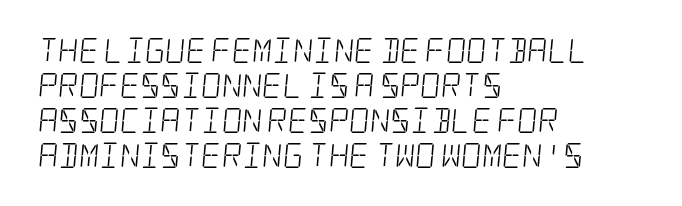
The image shows 25 px text type; set left-aligned, normal line spacing (1.4x), normal letter spacing, not underlined.
